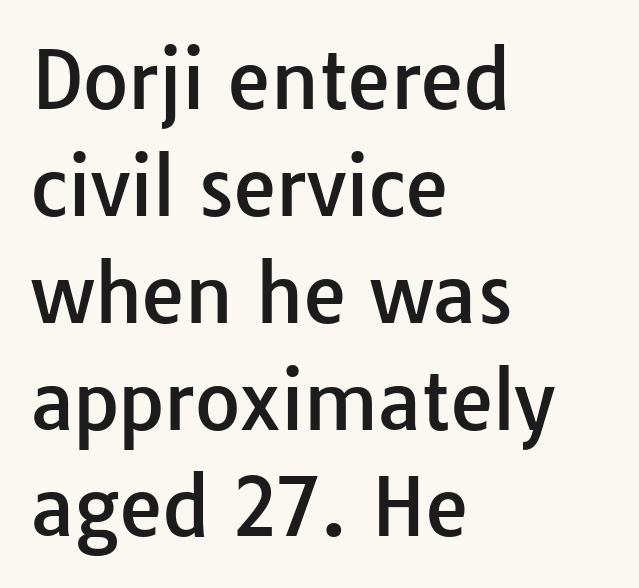
Q: Is the text italic (slanted)? A: No, it is upright.
Q: Is the typeface a serif or a sans-serif typeface? A: Sans-serif.
Q: Is the text underlined? A: No.
Q: How is the paragraph aligned? A: Left-aligned.
Q: Is the spacing between letters normal or unusually wide? A: Normal.
Q: Is the spacing between lines tight, normal or loose? A: Normal.
Q: Width (condensed, normal, or wide)? A: Normal.
Q: Stroke contrast? A: Low.
Q: x-height? A: Medium.
Q: Monospaced? A: No.
